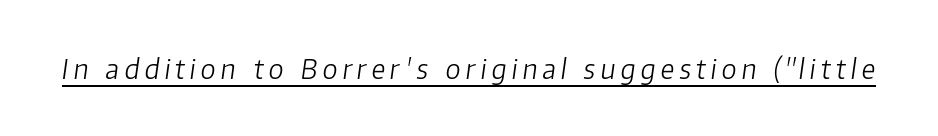
{"italic": "yes", "lean": "right", "slant_degrees": 8, "bold": "no", "underline": "yes", "glyph_px": 27}
